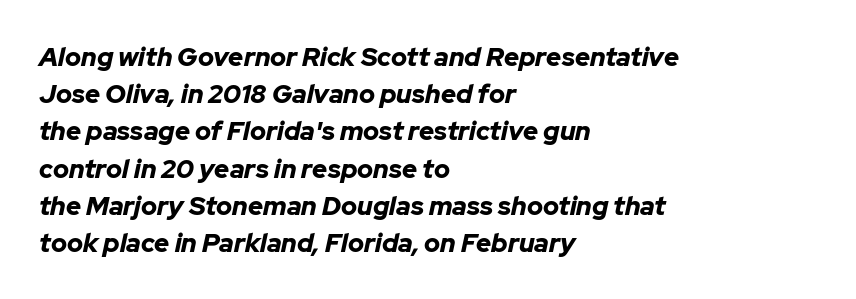
Summary of vertical rhythm: regular, with standard interline spacing. This rendering uses left alignment, leaving the right contour irregular. Compared with ordinary roman type, these characters are visibly tilted. Between one letter and the next there's only the usual sliver of space. Stroke thickness is high; the sample reads as a true bold. The words here are not underlined.
